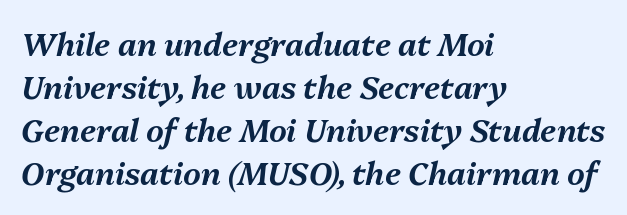
{"italic": "yes", "lean": "right", "slant_degrees": 13, "width": "normal", "stroke_contrast": "medium", "x_height": "medium", "monospaced": "no", "underline": "no", "align": "left", "line_spacing": "normal", "line_spacing_ratio": 1.39, "letter_spacing": "normal", "letter_spacing_em": 0.0, "glyph_px": 31}
